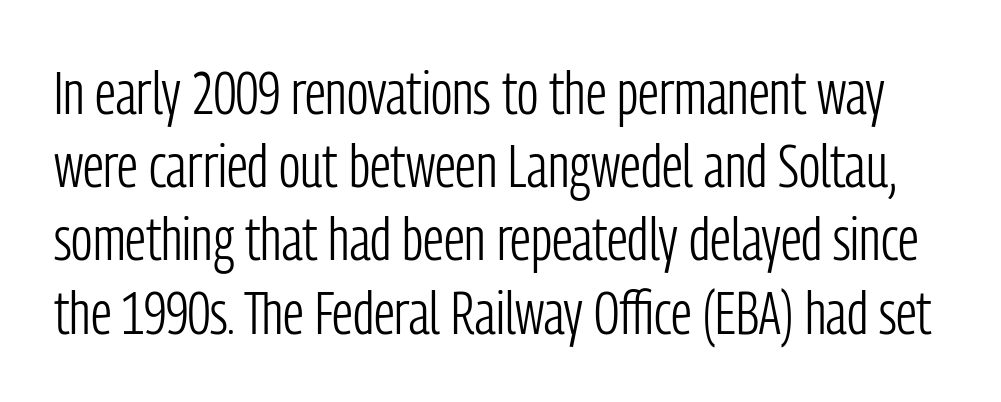
Q: Is the text bold? A: No.
Q: Is the text italic (slanted)? A: No, it is upright.
Q: Is the typeface a serif or a sans-serif typeface? A: Sans-serif.
Q: Is the text underlined? A: No.
Q: Is the spacing between letters normal or unusually wide? A: Normal.
Q: Width (condensed, normal, or wide)? A: Condensed.
Q: Stroke contrast? A: Low.
Q: x-height? A: Medium.
Q: Monospaced? A: No.
